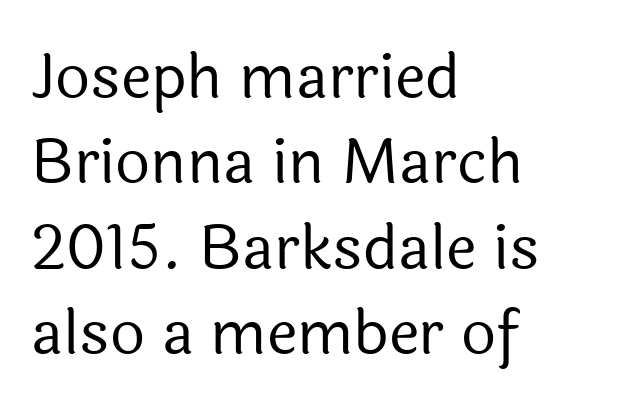
Classification — sans serif. No word sits above an underline. Nobody touched the tracking dial on this one. Every character sits straight up, as roman type does. The setting favours the left margin, as ordinary paragraphs usually do.
